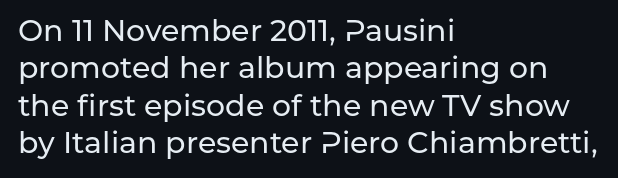
{"serif": "no", "italic": "no", "width": "normal", "stroke_contrast": "low", "x_height": "medium", "monospaced": "no", "underline": "no", "align": "left", "line_spacing": "normal", "line_spacing_ratio": 1.25, "letter_spacing": "normal", "letter_spacing_em": 0.0, "glyph_px": 30}
